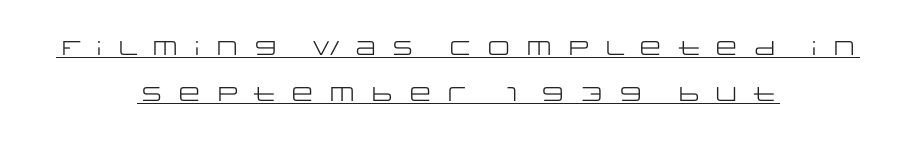
Q: Is the text bold? A: No.
Q: Is the text italic (slanted)? A: No, it is upright.
Q: Is the text underlined? A: Yes.
Q: How is the paragraph aligned? A: Centered.
Q: Is the spacing between letters normal or unusually wide? A: Unusually wide.
Q: Is the spacing between lines tight, normal or loose? A: Loose.
